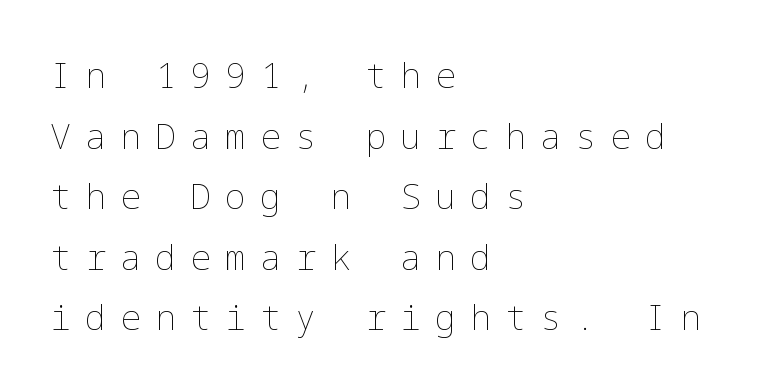
Alignment: flush left. This is roman type, the default non-slanted kind. In terms of letterspacing, this is a distinctly airy, spread setting. The baseline area is clear.
